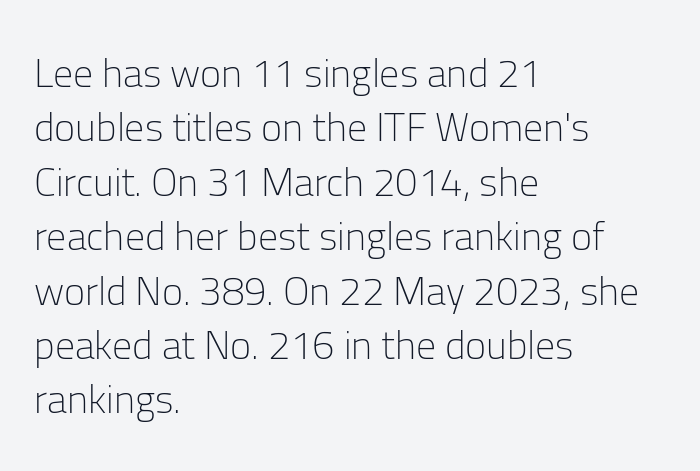
Q: Is the text bold? A: No.
Q: Is the text italic (slanted)? A: No, it is upright.
Q: Is the typeface a serif or a sans-serif typeface? A: Sans-serif.
Q: Is the text underlined? A: No.
Q: How is the paragraph aligned? A: Left-aligned.
Q: Is the spacing between letters normal or unusually wide? A: Normal.
Q: Is the spacing between lines tight, normal or loose? A: Normal.
Q: Width (condensed, normal, or wide)? A: Normal.
Q: Stroke contrast? A: Low.
Q: x-height? A: Medium.
Q: Monospaced? A: No.
